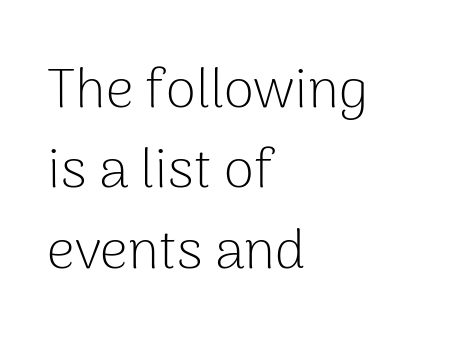
Here the glyphs are tracked normally, forming tight word shapes. On a weight scale, this lands at 450 or below. Each line starts at the same left margin while the right side varies. The zone under the glyphs is completely vacant. Think of a printed novel: that variable character pitch is what you see here. Are there feet on the stems? There aren't — it's a sans.
